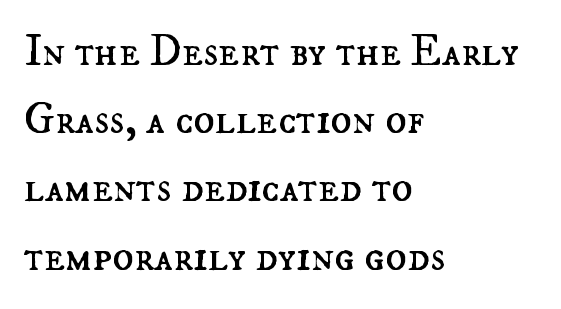
The ragged edge is on the right, which tells us the setting is flush left. Bare-footed words on every line. Varying glyph widths throughout — classic text-font behaviour. The letters stand upright; this is a roman face. The line texture is even and compact thanks to regular tracking.
